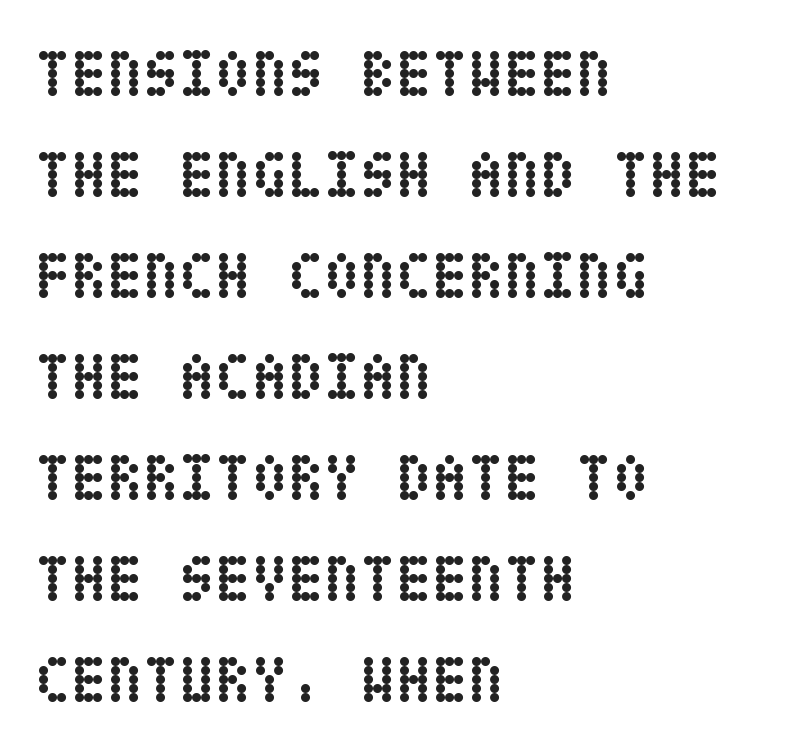
Q: Is the text bold? A: Yes.
Q: Is the text italic (slanted)? A: No, it is upright.
Q: Is the text underlined? A: No.
Q: How is the paragraph aligned? A: Left-aligned.
Q: Is the spacing between letters normal or unusually wide? A: Normal.
Q: Is the spacing between lines tight, normal or loose? A: Normal.
Q: Width (condensed, normal, or wide)? A: Condensed.
Q: Stroke contrast? A: Low.
Q: x-height? A: Large.
